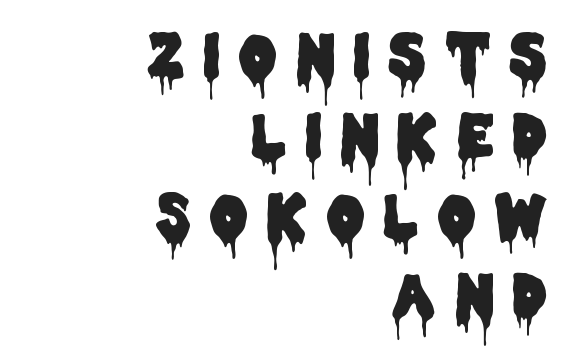
Q: Is the text italic (slanted)? A: No, it is upright.
Q: Is the typeface a serif or a sans-serif typeface? A: Sans-serif.
Q: Is the text underlined? A: No.
Q: How is the paragraph aligned? A: Right-aligned.
Q: Is the spacing between letters normal or unusually wide? A: Unusually wide.
Q: Is the spacing between lines tight, normal or loose? A: Normal.
Q: Width (condensed, normal, or wide)? A: Condensed.
Q: Stroke contrast? A: Low.
Q: x-height? A: Large.
Q: Monospaced? A: No.
